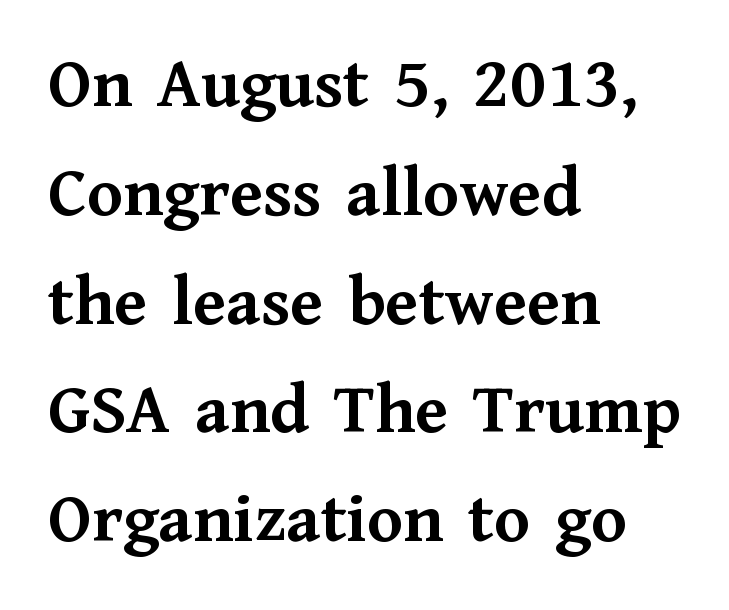
{"serif": "yes", "italic": "no", "bold": "yes", "weight": "semibold", "width": "normal", "stroke_contrast": "medium", "x_height": "medium", "monospaced": "no", "underline": "no", "align": "left", "line_spacing": "normal", "line_spacing_ratio": 1.49, "letter_spacing": "normal", "letter_spacing_em": 0.0, "glyph_px": 73}
